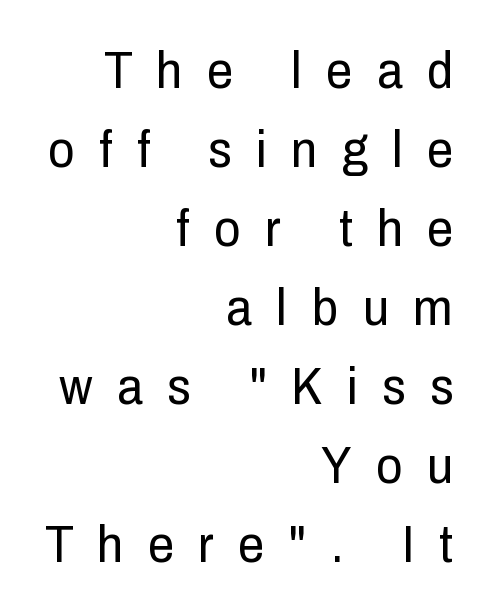
Q: Is the text bold? A: No.
Q: Is the text italic (slanted)? A: No, it is upright.
Q: Is the typeface a serif or a sans-serif typeface? A: Sans-serif.
Q: Is the text underlined? A: No.
Q: How is the paragraph aligned? A: Right-aligned.
Q: Is the spacing between letters normal or unusually wide? A: Unusually wide.
Q: Is the spacing between lines tight, normal or loose? A: Normal.
Q: Width (condensed, normal, or wide)? A: Condensed.
Q: Stroke contrast? A: Low.
Q: x-height? A: Medium.
Q: Monospaced? A: No.
